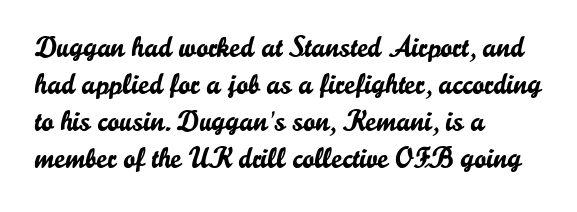
{"serif": "no", "width": "normal", "stroke_contrast": "low", "x_height": "small", "monospaced": "no", "underline": "no", "align": "left", "line_spacing": "normal", "line_spacing_ratio": 1.28, "letter_spacing": "normal", "letter_spacing_em": 0.0, "glyph_px": 29}
